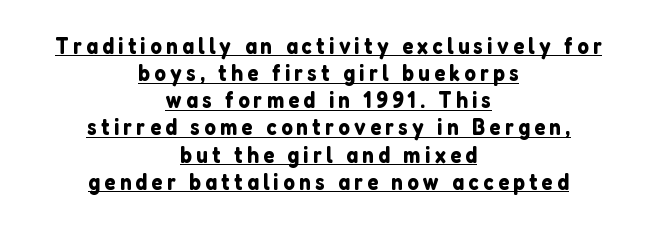
{"italic": "no", "underline": "yes", "align": "center", "line_spacing_ratio": 1.18, "glyph_px": 23}
